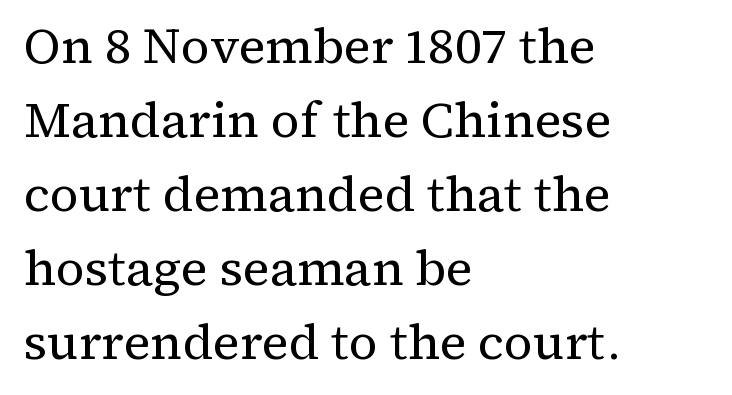
Baseline-to-baseline distance is the conventional proportion of letter height. The weight would be labelled regular, book, light, or lighter still. Reading down the block, your eye returns to a fixed left position each line. Varying glyph widths throughout — classic text-font behaviour. A typesetter would mark this as roman, not italic.
